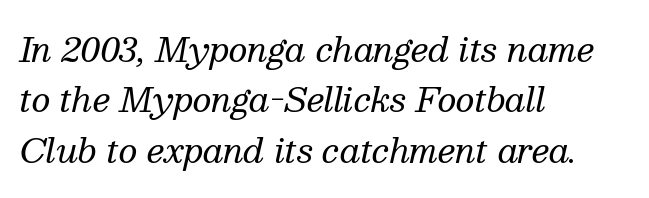
{"serif": "yes", "italic": "yes", "lean": "right", "slant_degrees": 13, "bold": "no", "weight": "regular", "width": "normal", "stroke_contrast": "medium", "x_height": "medium", "monospaced": "no", "underline": "no", "align": "left", "line_spacing": "normal", "line_spacing_ratio": 1.53, "letter_spacing": "normal", "letter_spacing_em": 0.0, "glyph_px": 33}
